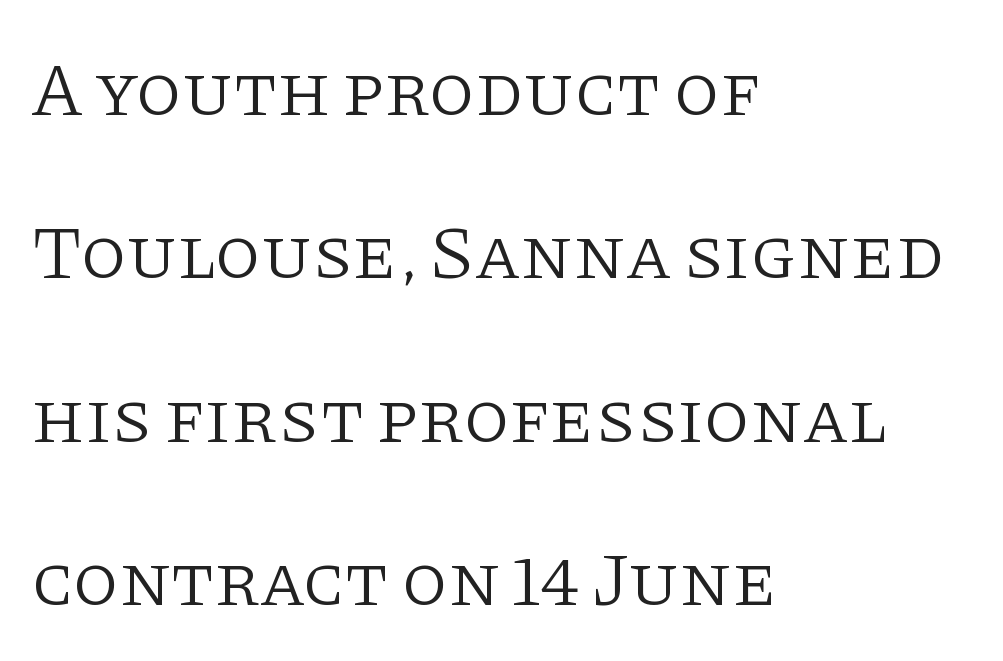
Are there feet on the stems? There are — it's a serif. The typography opts for an upright posture over an oblique one. Think of a printed novel: that variable character pitch is what you see here. Each row of text sits above clean, open space.
